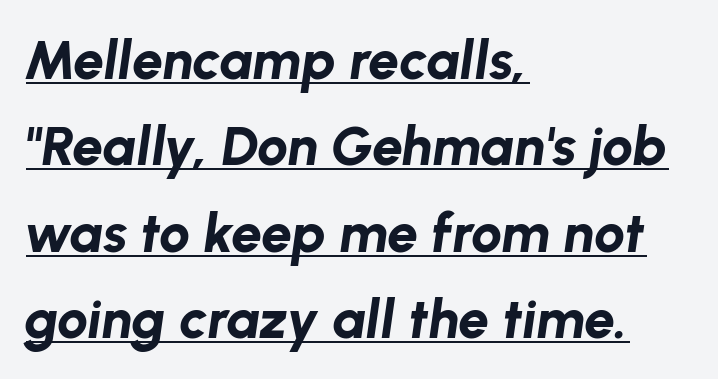
{"italic": "yes", "lean": "right", "slant_degrees": 8, "bold": "yes", "weight": "bold", "width": "normal", "stroke_contrast": "low", "x_height": "medium", "monospaced": "no", "underline": "yes", "align": "left", "line_spacing": "normal", "line_spacing_ratio": 1.57, "letter_spacing": "normal", "letter_spacing_em": 0.0, "glyph_px": 55}
